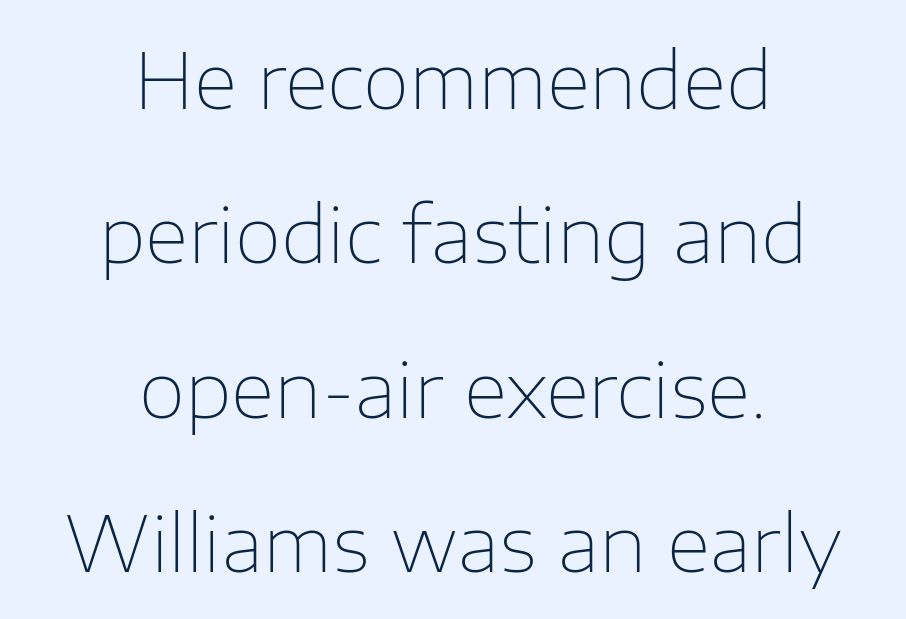
Anything drawn beneath the words? Only blank space. This rendering leaves character spacing at its baseline value. Each new line begins a long way beneath the previous one. Think standard paragraph weight, or any step lighter than that. Is the block centered? Yes — each line is placed symmetrically about the middle. Note: no serifs on the glyphs.
